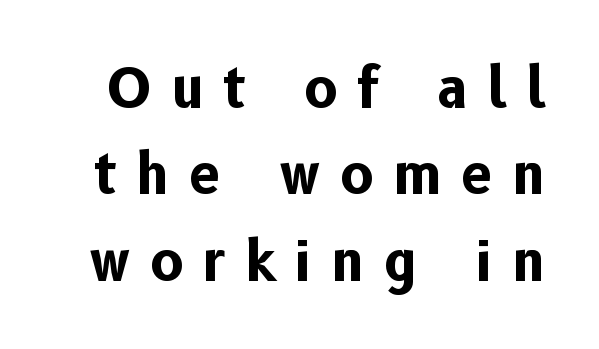
Q: Is the text bold? A: Yes.
Q: Is the text italic (slanted)? A: No, it is upright.
Q: Is the typeface a serif or a sans-serif typeface? A: Sans-serif.
Q: Is the text underlined? A: No.
Q: Is the spacing between letters normal or unusually wide? A: Unusually wide.
Q: Is the spacing between lines tight, normal or loose? A: Normal.
Q: Width (condensed, normal, or wide)? A: Normal.
Q: Stroke contrast? A: Low.
Q: x-height? A: Medium.
Q: Monospaced? A: No.
